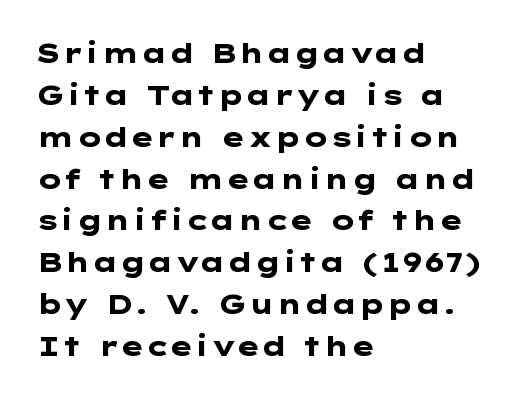
The face used here has the dense, thick strokes of a bold. Students, observe: this is what conventionally led text looks like. Notice how the stems are strictly vertical — no italics here. The setting favours the left margin, as ordinary paragraphs usually do.
